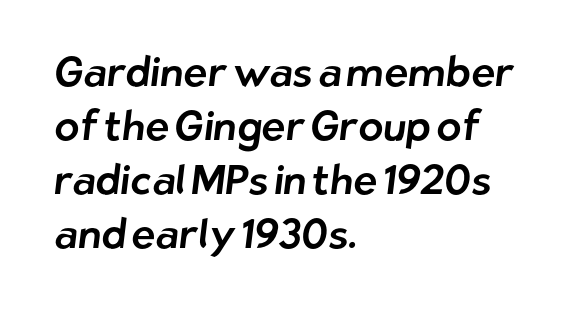
The leading is moderate, giving the passage an even texture. Anything drawn beneath the words? Only blank space. Does the type have serifs? No, each stem ends abruptly. This sample has the flowing, uneven cadence of proportional lettering. Caption: multi-line text, flush left, ragged right. The type is set solid horizontally, with unmodified tracking.
